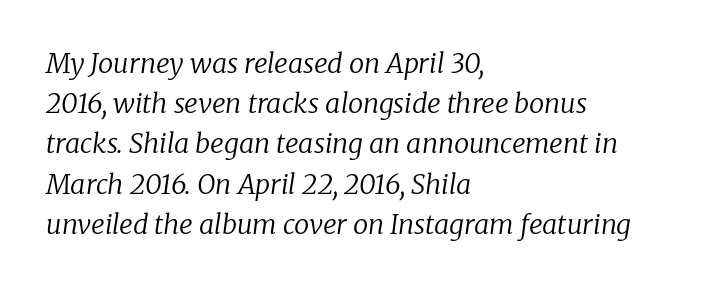
The image shows 27 px text type, italic (leaning right); set left-aligned, normal line spacing (1.49x), normal letter spacing, not underlined.
